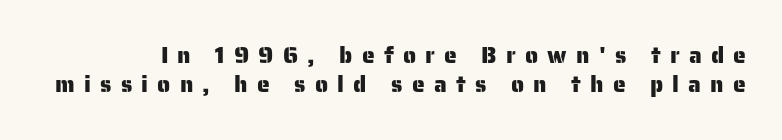
In terms of letterspacing, this is a distinctly airy, spread setting. These lines were composed using upright roman letters. Students, observe: this is what conventionally led text looks like. Decoration check: the copy has no underline.
